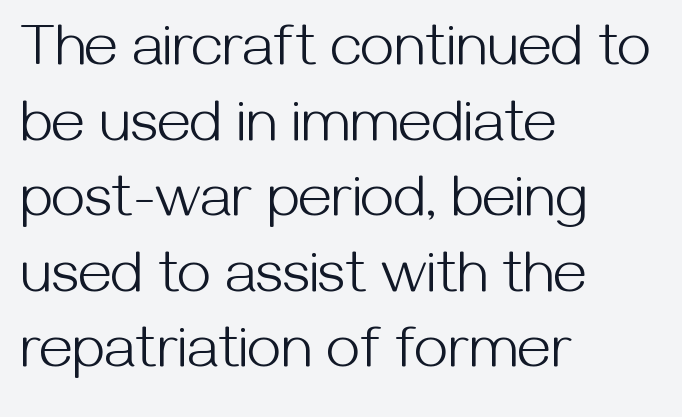
{"serif": "no", "italic": "no", "bold": "no", "weight": "light", "width": "normal", "stroke_contrast": "medium", "x_height": "medium", "monospaced": "no", "underline": "no", "align": "left", "line_spacing": "normal", "line_spacing_ratio": 1.26, "letter_spacing": "normal", "letter_spacing_em": 0.0, "glyph_px": 60}
